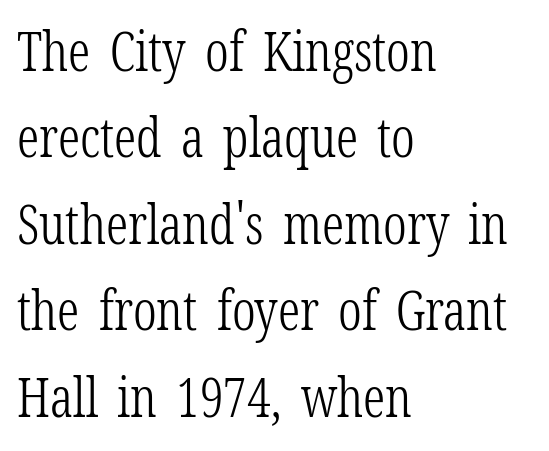
No heavy texture on the line: the type isn't bold. Every character sits straight up, as roman type does. Regarding serifs, this sample has them. The face used here is rendered with its standard letterfit. Descender tails drop into unmarked territory. The paragraph shown leans on its left margin.
